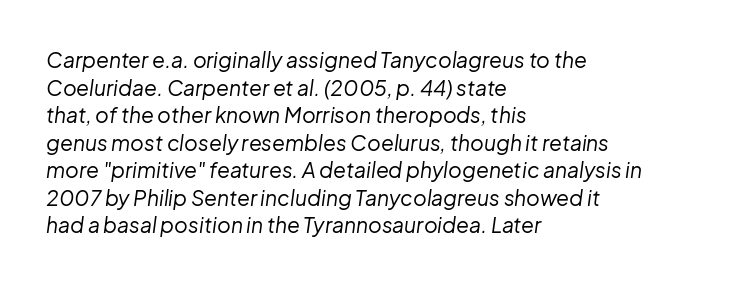
The image shows 21 px text type, italic (leaning right); set left-aligned, normal line spacing (1.31x), normal letter spacing, not underlined.
